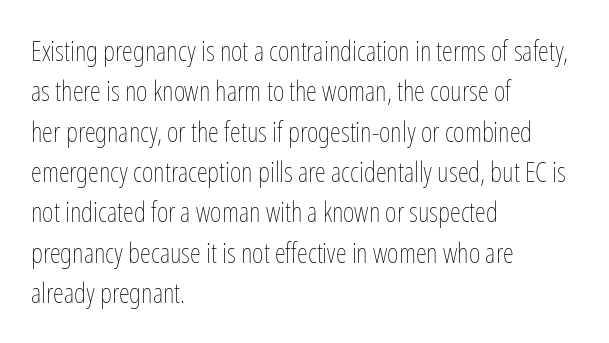
{"italic": "no", "bold": "no", "weight": "thin", "width": "condensed", "stroke_contrast": "low", "x_height": "medium", "monospaced": "no", "underline": "no", "align": "left", "line_spacing": "normal", "line_spacing_ratio": 1.44, "letter_spacing": "normal", "letter_spacing_em": 0.0, "glyph_px": 28}
